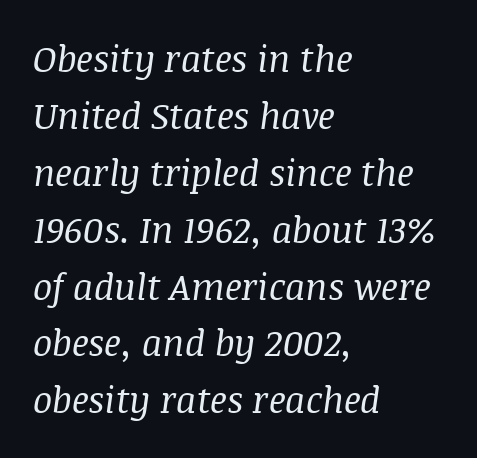
The image shows 36 px regular-weight serif type, italic (leaning right); set left-aligned, normal line spacing (1.58x), normal letter spacing, not underlined; medium stroke contrast and a large x-height.
